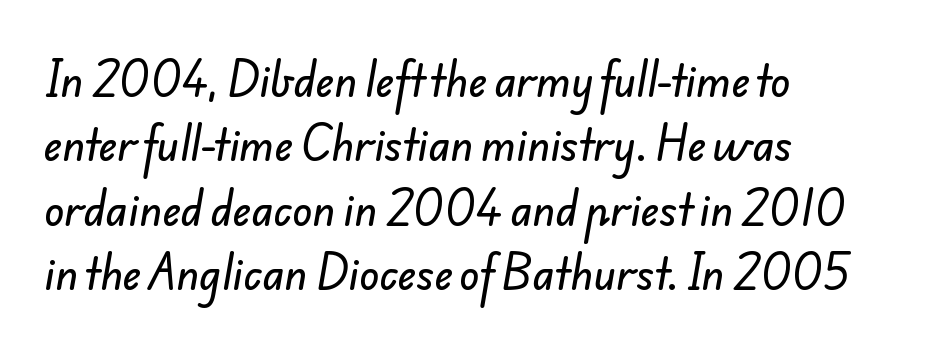
Q: Is the typeface a serif or a sans-serif typeface? A: Sans-serif.
Q: Is the text underlined? A: No.
Q: How is the paragraph aligned? A: Left-aligned.
Q: Is the spacing between letters normal or unusually wide? A: Normal.
Q: Is the spacing between lines tight, normal or loose? A: Normal.
Q: Width (condensed, normal, or wide)? A: Normal.
Q: Stroke contrast? A: Low.
Q: x-height? A: Small.
Q: Monospaced? A: No.
